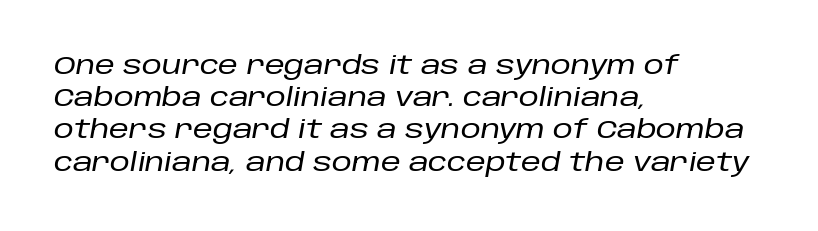
Q: Is the text italic (slanted)? A: Yes, it leans right by about 10 degrees.
Q: Is the text underlined? A: No.
Q: How is the paragraph aligned? A: Left-aligned.
Q: Is the spacing between letters normal or unusually wide? A: Normal.
Q: Is the spacing between lines tight, normal or loose? A: Normal.
